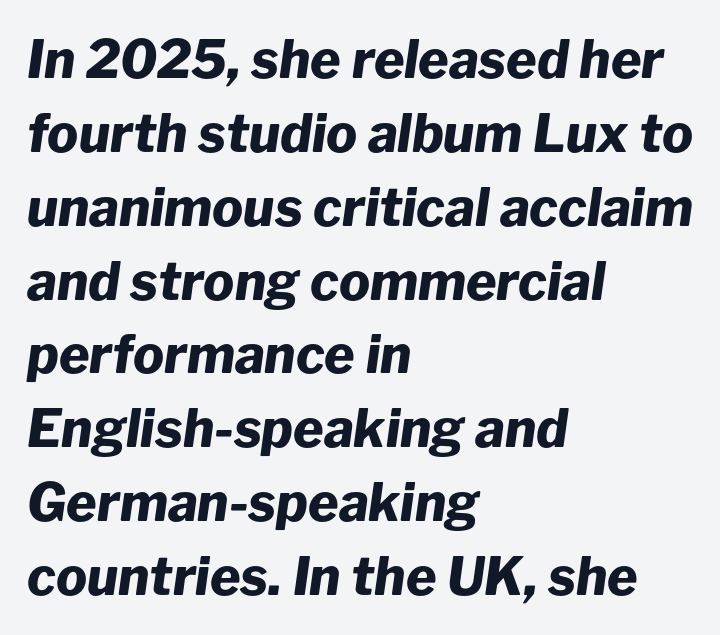
The paragraph has a hard left edge and a soft right edge. Reading down the column, the eye jumps a familiar distance to each next line. The zone under the glyphs is completely vacant. Students, this is bold: see how much ink each stroke carries.
